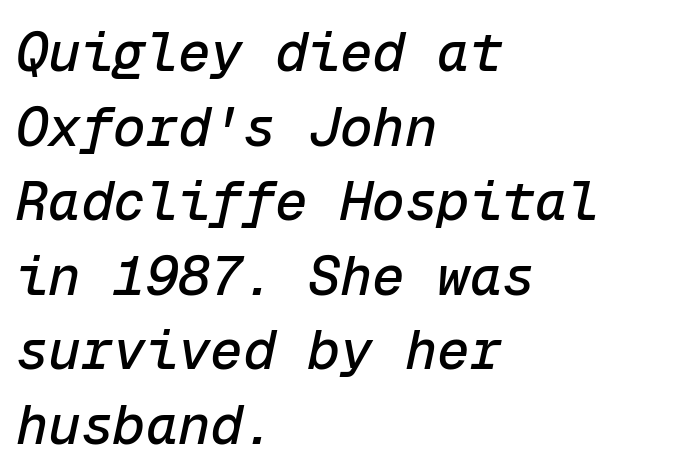
Descenders are the only things crossing below the line. Horizontally, the lines are justified to the leading edge only. No extra tracking has been applied to these lines. The passage shown is typed in a monospace face where columns stay perfectly aligned.
